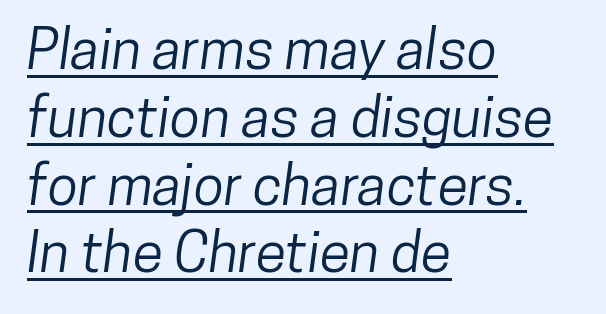
Q: Is the typeface a serif or a sans-serif typeface? A: Sans-serif.
Q: Is the text underlined? A: Yes.
Q: How is the paragraph aligned? A: Left-aligned.
Q: Is the spacing between letters normal or unusually wide? A: Normal.
Q: Width (condensed, normal, or wide)? A: Condensed.
Q: Stroke contrast? A: Low.
Q: x-height? A: Medium.
Q: Monospaced? A: No.
